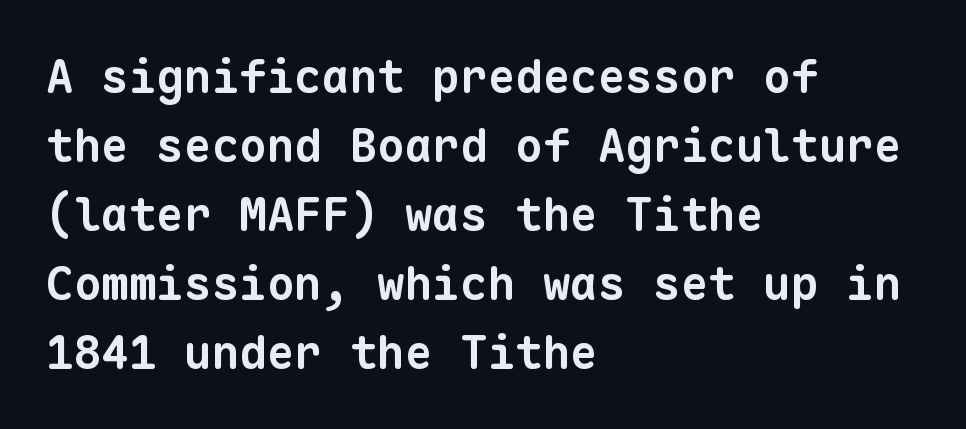
A typesetter would call this monospace, since all characters share one set width. These lines are set flush left with a ragged right edge. This sample uses plain, unmodified letter spacing. The passage shown is emphatically bold.
